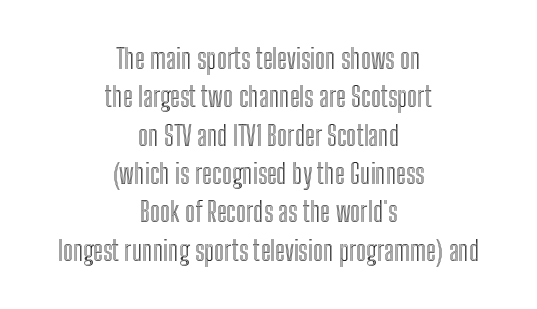
The vertical gap from one line to the next is medium. Here the glyphs are tracked normally, forming tight word shapes. Layout note: lines centered. The baseline area is clear.
